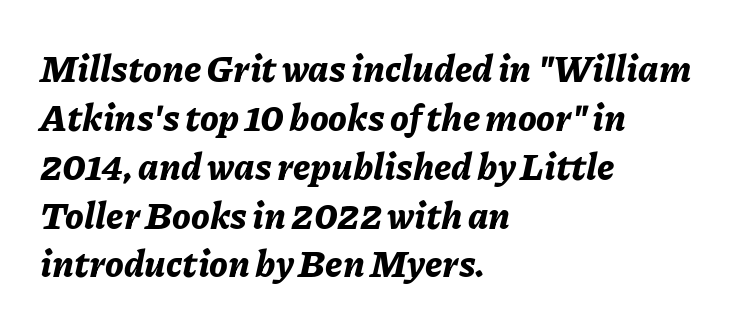
There's an unmistakable incline to the writing here. Each word holds together tightly as a unit, with standard inter-letter gaps. Horizontal alignment here is leftward, the default for most running prose. Underlining? Definitely not there. You could not count columns in this text — the font is proportionally spaced.
